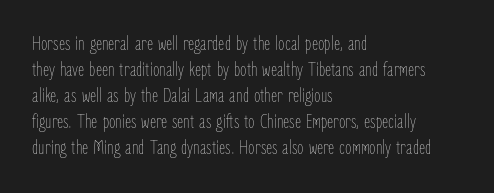
The image shows 21 px text type, upright; set left-aligned, line spacing 1.24x, normal letter spacing, not underlined.
